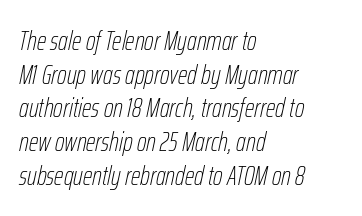
Q: Is the text bold? A: No.
Q: Is the text italic (slanted)? A: Yes, it leans right by about 12 degrees.
Q: Is the text underlined? A: No.
Q: How is the paragraph aligned? A: Left-aligned.
Q: Is the spacing between letters normal or unusually wide? A: Normal.
Q: Is the spacing between lines tight, normal or loose? A: Normal.
